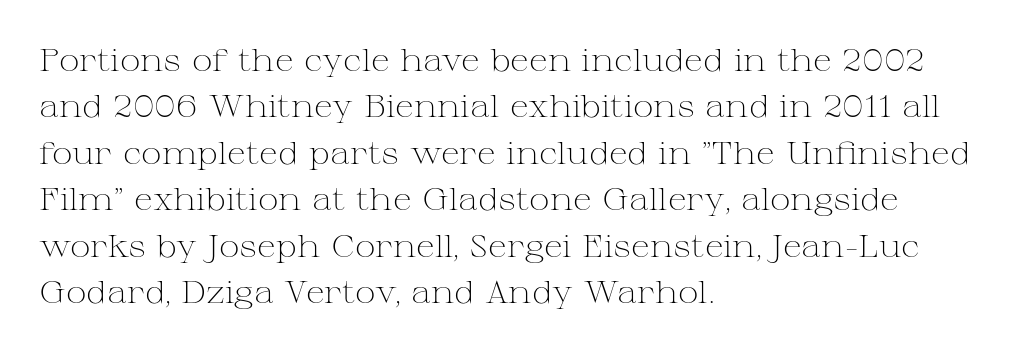
The block of text has a typical density, with ordinary space between rows. Think of a printed novel: that variable character pitch is what you see here. The space beneath each line is pristine and unruled. The typesetter chose a ragged-right arrangement here. The weight tops out at a normal text grade.
